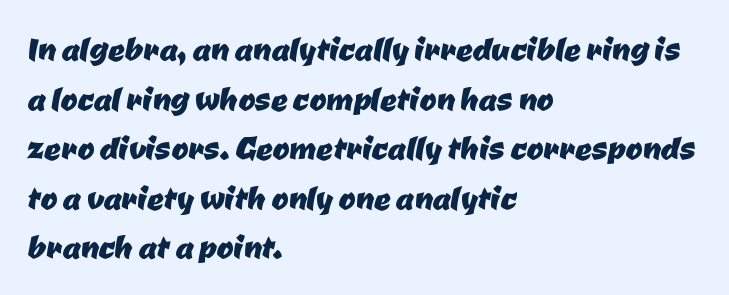
Q: Is the typeface a serif or a sans-serif typeface? A: Sans-serif.
Q: Is the text underlined? A: No.
Q: How is the paragraph aligned? A: Left-aligned.
Q: Is the spacing between letters normal or unusually wide? A: Normal.
Q: Width (condensed, normal, or wide)? A: Normal.
Q: Stroke contrast? A: Low.
Q: x-height? A: Medium.
Q: Monospaced? A: No.
